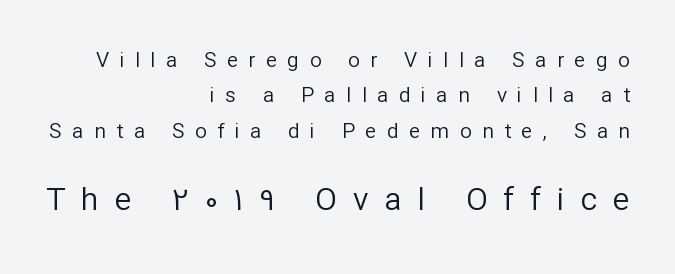
Q: Is the text bold? A: No.
Q: Is the text italic (slanted)? A: No, it is upright.
Q: Is the typeface a serif or a sans-serif typeface? A: Sans-serif.
Q: Is the text underlined? A: No.
Q: How is the paragraph aligned? A: Right-aligned.
Q: Is the spacing between letters normal or unusually wide? A: Unusually wide.
Q: Is the spacing between lines tight, normal or loose? A: Normal.
Q: Which block of text is set in a larger size, the first (top) or the second (bottom)? A: The second (bottom) one.
Q: Width (condensed, normal, or wide)? A: Normal.
Q: Stroke contrast? A: Low.
Q: x-height? A: Medium.
Q: Monospaced? A: No.
